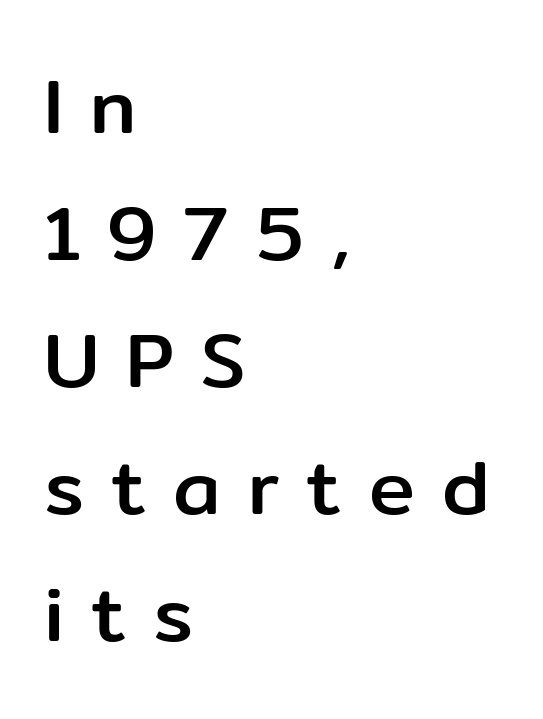
Q: Is the text italic (slanted)? A: No, it is upright.
Q: Is the typeface a serif or a sans-serif typeface? A: Sans-serif.
Q: Is the text underlined? A: No.
Q: How is the paragraph aligned? A: Left-aligned.
Q: Is the spacing between letters normal or unusually wide? A: Unusually wide.
Q: Is the spacing between lines tight, normal or loose? A: Normal.
Q: Width (condensed, normal, or wide)? A: Normal.
Q: Stroke contrast? A: Low.
Q: x-height? A: Medium.
Q: Monospaced? A: No.
